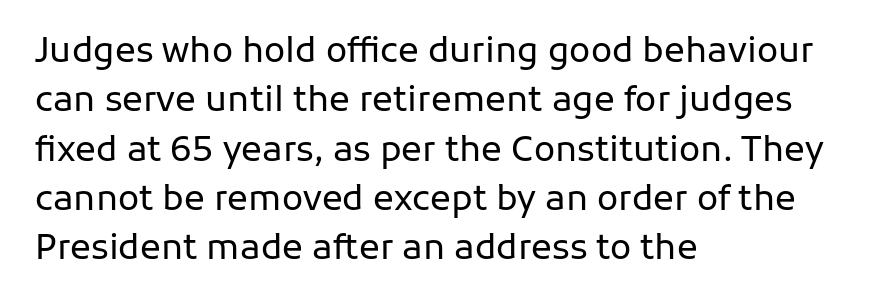
The image shows 35 px regular-weight sans-serif type, upright; set left-aligned, normal line spacing (1.41x), normal letter spacing, not underlined; low stroke contrast and a medium x-height.
